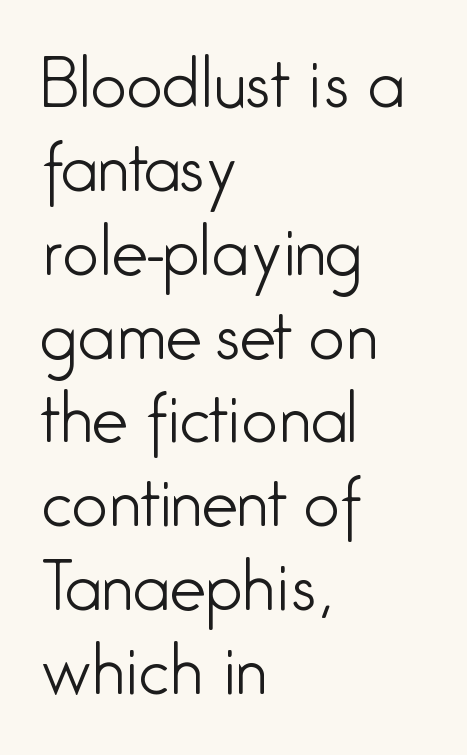
Vertical spacing — default. Weight: regular or lighter. Only glyphs here, with clear space below each row. Spacing between characters is what you'd get straight out of the box. Typeset ragged right — the left edge is the straight one. Type style note: lacks serifs.
